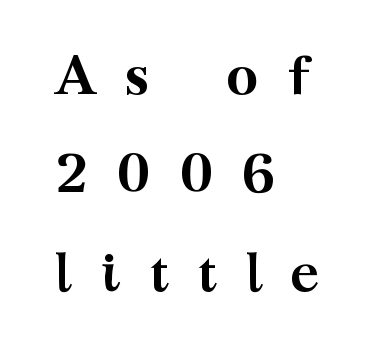
Posture: vertical. The passage is arranged the way most books set body copy — flush left. Its strokes are broad and dark, the hallmark of bold type. Typographically, this falls in the serif category. The space directly below the letters is spotless.
